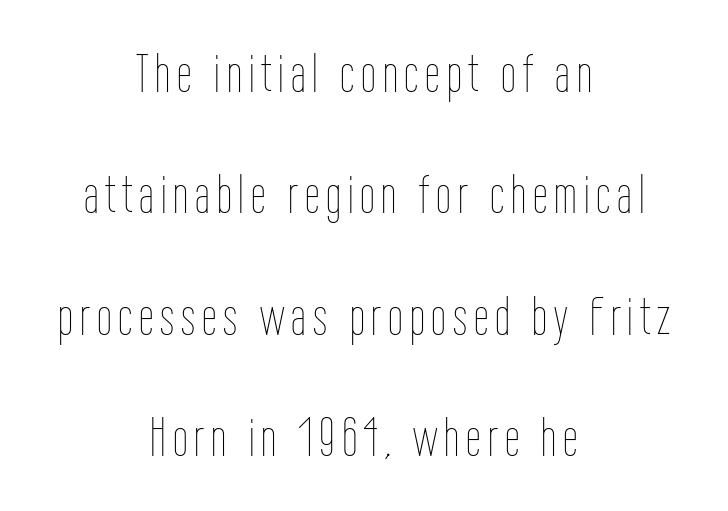
{"italic": "no", "bold": "no", "weight": "thin", "width": "condensed", "stroke_contrast": "low", "x_height": "medium", "monospaced": "no", "underline": "no", "align": "center", "line_spacing": "loose", "line_spacing_ratio": 2.29, "glyph_px": 53}
